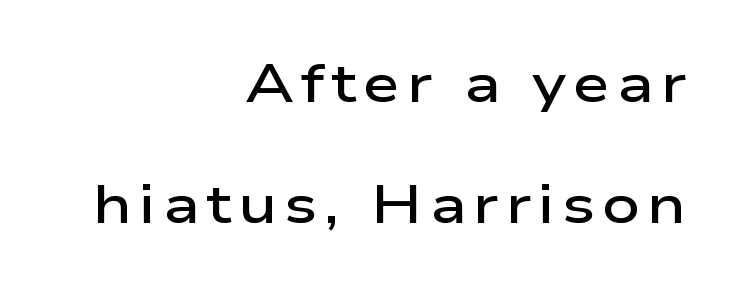
Glance below the letters and you will spot only blank space. The block of text is sparse from top to bottom, with ample space between rows. The lettering stays uniformly vertical, giving the passage a roman look. The typesetting leans somewhat heavy: a semibold. The designer went with a sans here, leaving each stem footless. The passage shown is typed in a proportional face where columns would drift.
